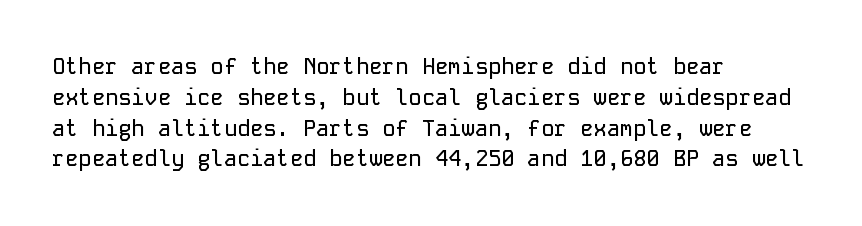
Q: Is the text italic (slanted)? A: No, it is upright.
Q: Is the text underlined? A: No.
Q: How is the paragraph aligned? A: Left-aligned.
Q: Is the spacing between letters normal or unusually wide? A: Normal.
Q: Is the spacing between lines tight, normal or loose? A: Normal.
